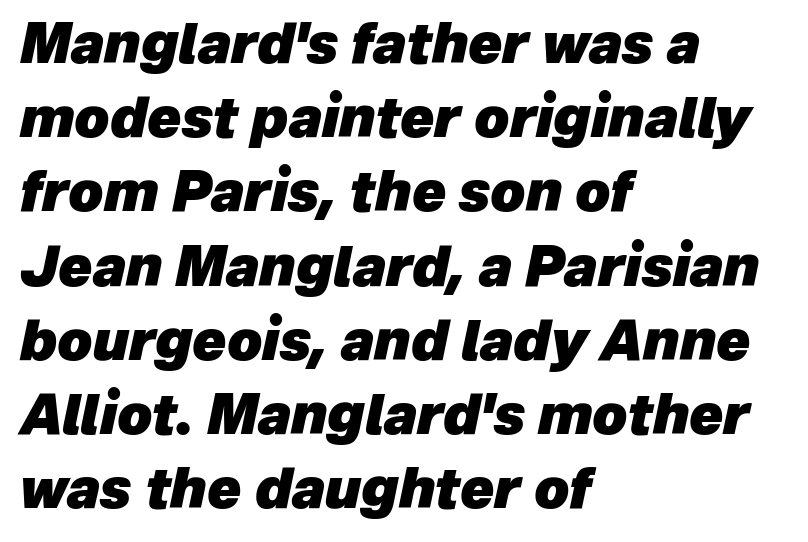
The image shows 55 px heavy type, italic (leaning right); set left-aligned, normal line spacing (1.35x), normal letter spacing, not underlined; low stroke contrast and a medium x-height.
